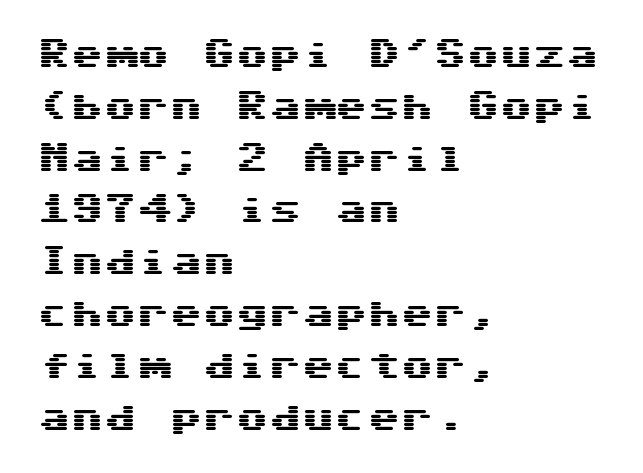
The specimen omits any rule beneath the text block's lines. Leading matches the norm, producing a regular column. Layout note: lines flush left. It's the straight-up-and-down kind of type.
